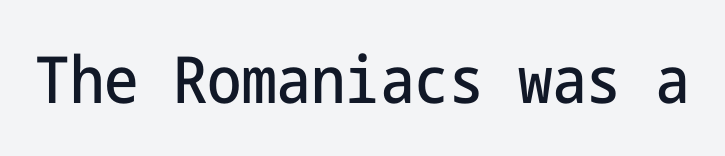
The image shows 65 px condensed sans-serif type, upright; set normal letter spacing, not underlined; low stroke contrast and a medium x-height.
